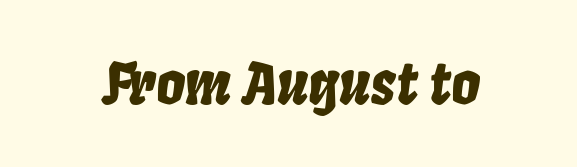
{"italic": "yes", "lean": "right", "slant_degrees": 8, "width": "condensed", "stroke_contrast": "low", "x_height": "large", "monospaced": "no", "underline": "no", "letter_spacing": "normal", "letter_spacing_em": 0.0, "glyph_px": 57}
